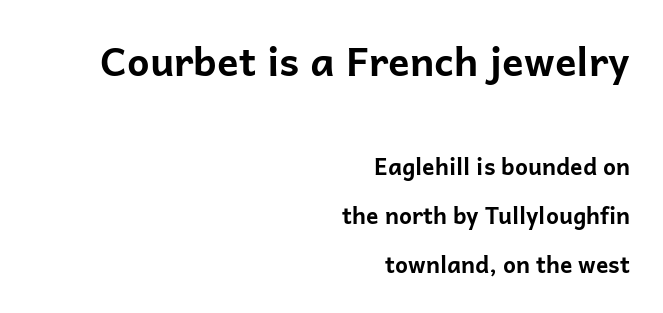
The image shows 40 px bold sans-serif type, upright; set right-aligned, loose line spacing (2.13x), normal letter spacing, not underlined; the first (top) block is 1.74x larger; low stroke contrast and a medium x-height.
